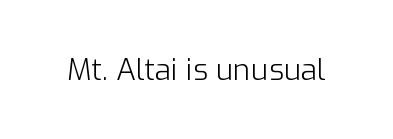
Q: Is the text bold? A: No.
Q: Is the text italic (slanted)? A: No, it is upright.
Q: Is the typeface a serif or a sans-serif typeface? A: Sans-serif.
Q: Is the text underlined? A: No.
Q: Is the spacing between letters normal or unusually wide? A: Normal.
Q: Width (condensed, normal, or wide)? A: Normal.
Q: Stroke contrast? A: Low.
Q: x-height? A: Medium.
Q: Monospaced? A: No.
